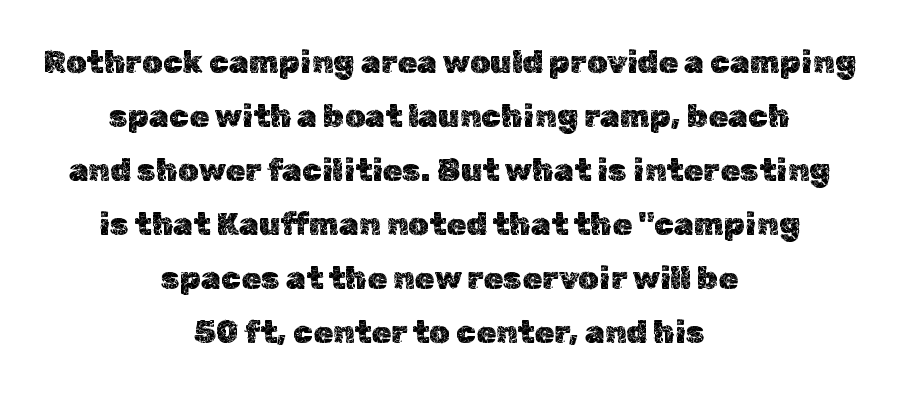
Spacing between characters is what you'd get straight out of the box. Character widths vary here, with narrow letters taking less room than wide ones. Typeset on center — no edge is straight. The leading is moderate, giving the passage an even texture. Does the lettering tilt? It doesn't — this is upright.
